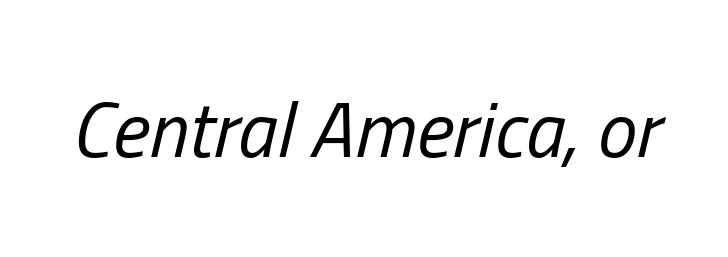
The letterforms sit at book weight or below. The letters advance in unequal steps, a hallmark of proportional type. The letters sit at their default tracking, neither squeezed nor spread. Type without underlining. Italic? Definitely — the glyphs are oblique.
